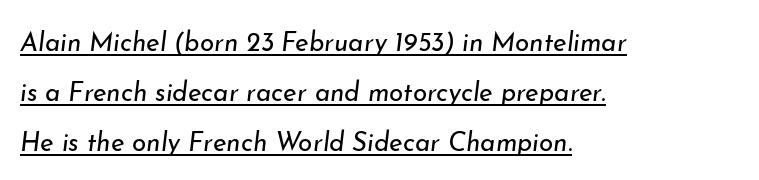
The image shows 26 px text type, italic (leaning right); set left-aligned, loose line spacing (1.92x), normal letter spacing, underlined.
